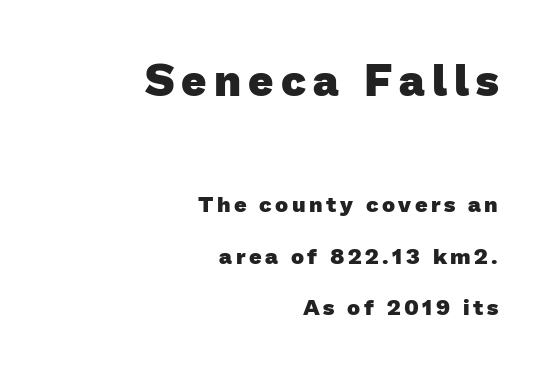
{"serif": "no", "bold": "yes", "weight": "heavy", "width": "normal", "stroke_contrast": "low", "x_height": "medium", "monospaced": "no", "underline": "no", "align": "right", "line_spacing": "loose", "line_spacing_ratio": 2.34, "larger_block": "first", "size_ratio": 2.0, "glyph_px": 44}
